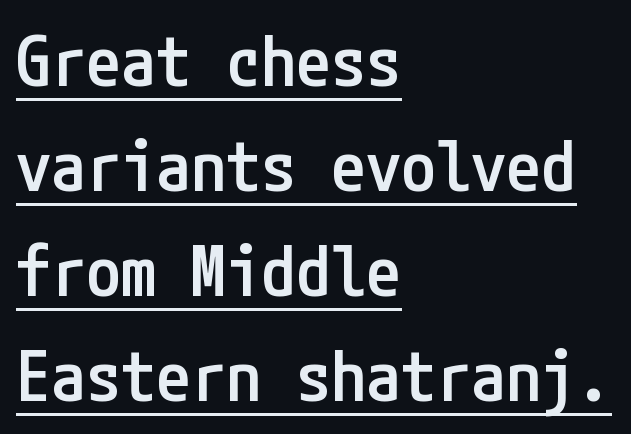
{"serif": "no", "italic": "no", "bold": "semi", "weight": "semibold", "width": "condensed", "stroke_contrast": "low", "x_height": "medium", "underline": "yes", "align": "left", "line_spacing": "normal", "line_spacing_ratio": 1.5, "letter_spacing": "normal", "letter_spacing_em": 0.0, "glyph_px": 70}
